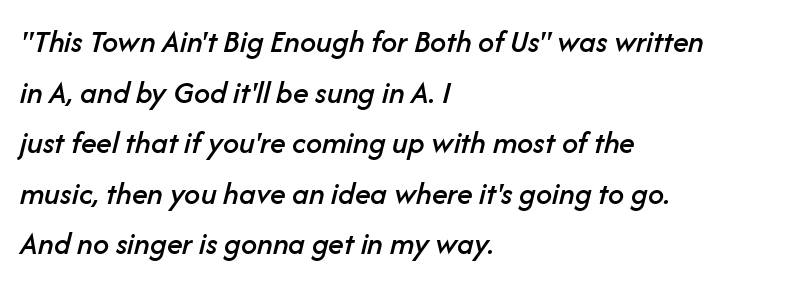
The image shows 32 px text type, italic (leaning right); set left-aligned, normal line spacing (1.58x), normal letter spacing, not underlined; low stroke contrast and a medium x-height.
